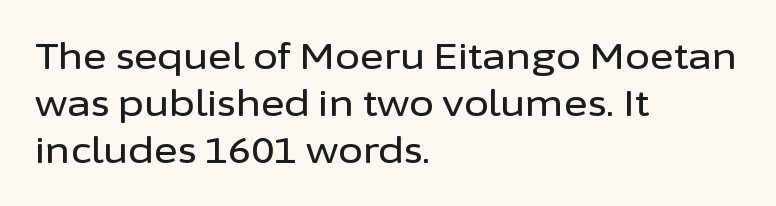
Honestly, the row spacing looks completely unremarkable. This is the regular roman posture of the typeface. Underline: absent. The horizontal fit of the characters is conventional and even.
